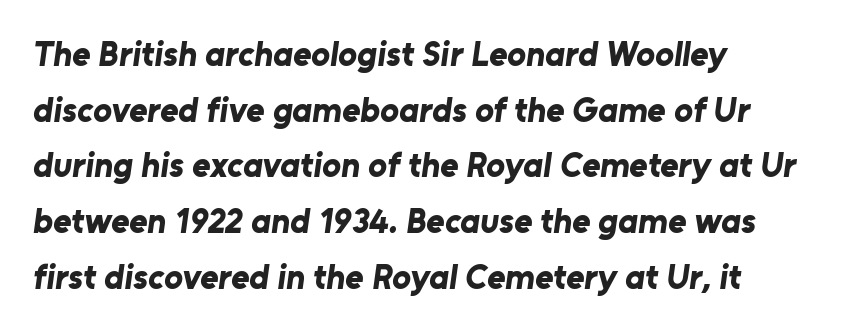
The image shows 35 px bold sans-serif type; set left-aligned, normal line spacing (1.59x), normal letter spacing, not underlined; low stroke contrast and a medium x-height.
